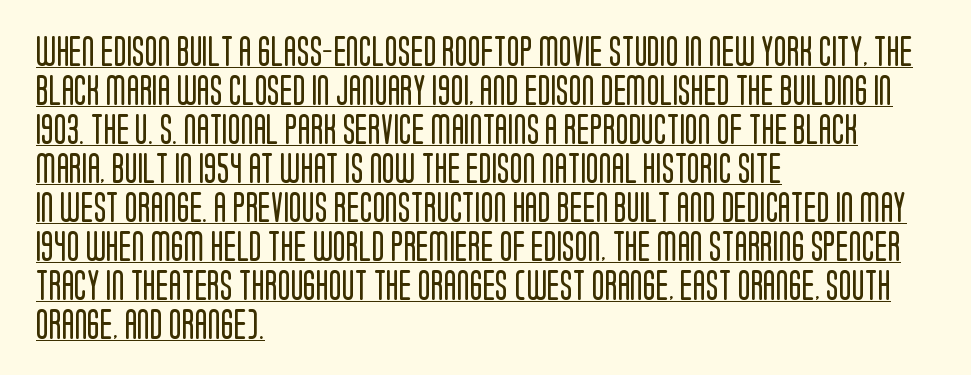
A quiet, ordinary-to-light weight characterises the typeface. The specimen reads as upright at a glance. Look at the tracking — it's just the regular setting, nothing added. The vertical gap from one line to the next is medium. Think of a printed novel: that variable character pitch is what you see here. A sans-serif font was chosen for this passage.
